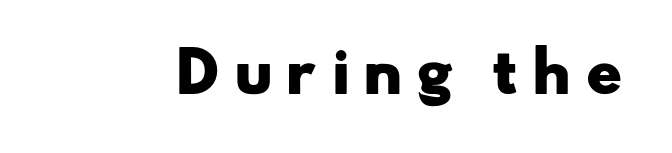
{"serif": "no", "bold": "yes", "weight": "heavy", "width": "wide", "stroke_contrast": "low", "x_height": "small", "monospaced": "no", "underline": "no", "letter_spacing": "wide", "letter_spacing_em": 0.24, "glyph_px": 55}
